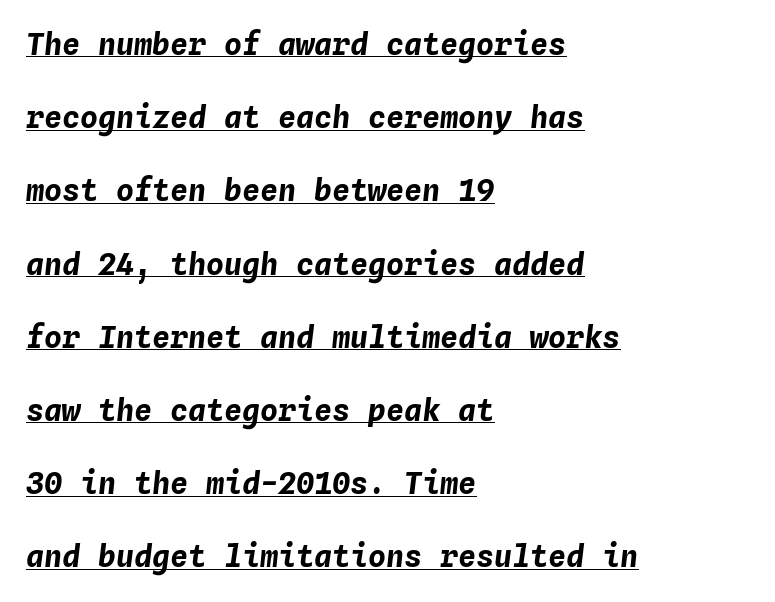
The text block is weighted toward the left margin, trailing off unevenly rightward. Vertically, the passage feels expansive, rows floating well apart. Posture: slanted. The lettering is marked with a stroke running underneath it. Spacing verdict: monospaced, one width for all characters. Look at the stroke-to-counter ratio: heavy, a bold.
